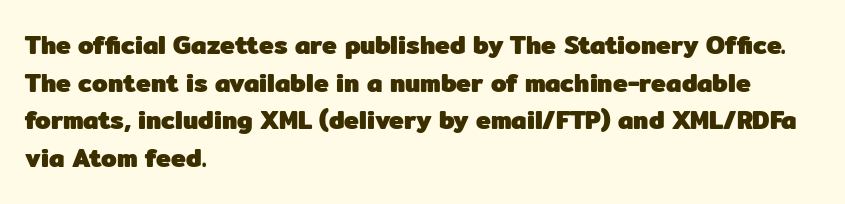
{"italic": "no", "bold": "yes", "underline": "no", "align": "left", "line_spacing": "normal", "line_spacing_ratio": 1.51, "letter_spacing": "normal", "letter_spacing_em": 0.0, "glyph_px": 25}
